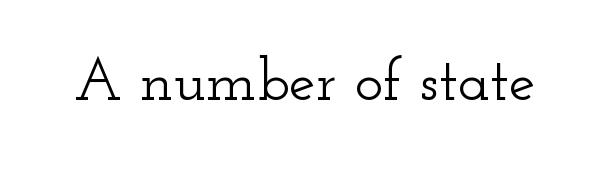
The image shows 60 px wide serif type, upright; set normal letter spacing, not underlined; low stroke contrast and a small x-height.
